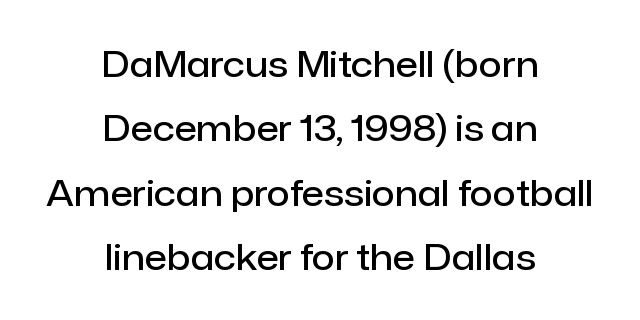
The image shows 36 px semibold sans-serif type, upright; set centered, line spacing 1.79x, normal letter spacing, not underlined; low stroke contrast and a medium x-height.
